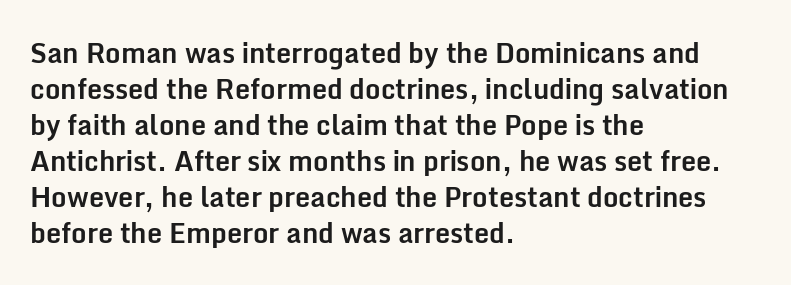
{"italic": "no", "bold": "yes", "underline": "no", "align": "left", "line_spacing": "normal", "line_spacing_ratio": 1.33, "letter_spacing": "normal", "letter_spacing_em": 0.0, "glyph_px": 27}
